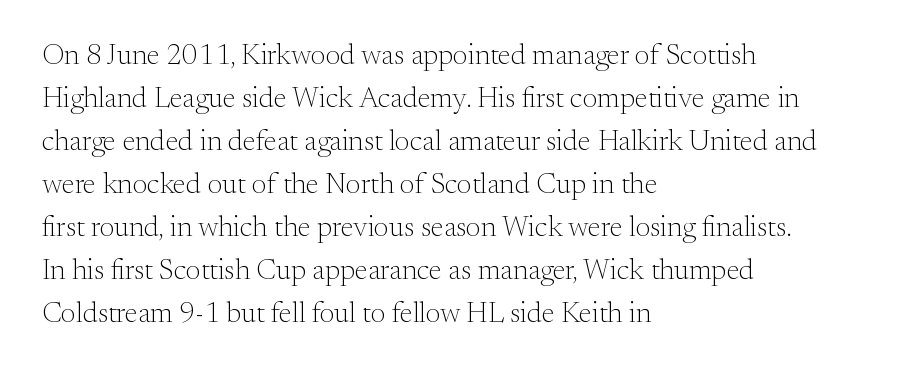
{"serif": "yes", "italic": "no", "bold": "no", "weight": "light", "width": "normal", "stroke_contrast": "medium", "x_height": "small", "monospaced": "no", "underline": "no", "align": "left", "line_spacing": "normal", "line_spacing_ratio": 1.48, "letter_spacing": "normal", "letter_spacing_em": 0.0, "glyph_px": 29}
